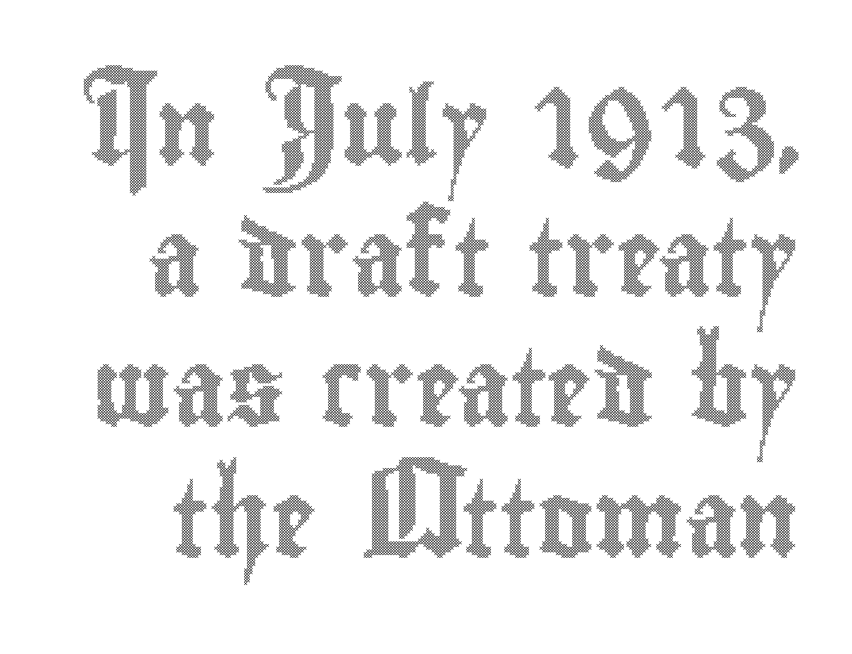
How are the letters spaced? Ordinarily, with no added tracking. A bare baseline throughout the passage. This sample uses an upright cut, with every glyph sitting square on the baseline. The letters advance in unequal steps, a hallmark of proportional type.
